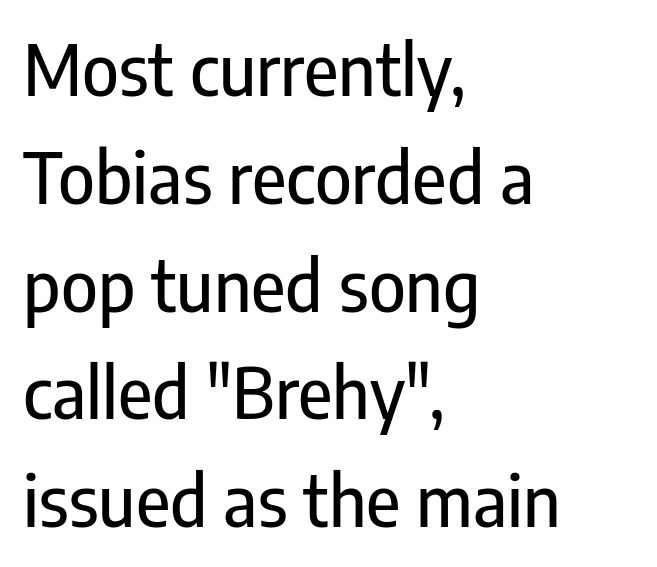
Q: Is the text italic (slanted)? A: No, it is upright.
Q: Is the typeface a serif or a sans-serif typeface? A: Sans-serif.
Q: Is the text underlined? A: No.
Q: How is the paragraph aligned? A: Left-aligned.
Q: Is the spacing between letters normal or unusually wide? A: Normal.
Q: Is the spacing between lines tight, normal or loose? A: Normal.
Q: Width (condensed, normal, or wide)? A: Condensed.
Q: Stroke contrast? A: Low.
Q: x-height? A: Medium.
Q: Monospaced? A: No.
